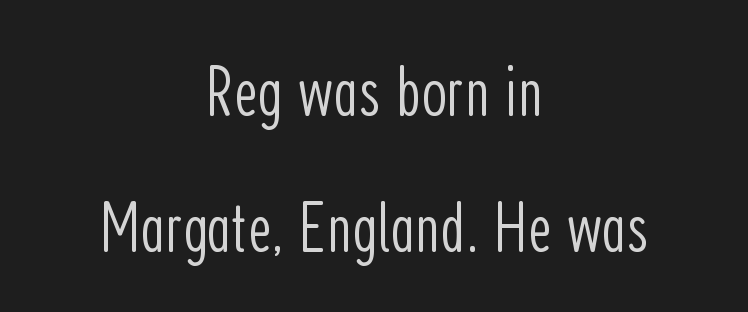
The image shows 73 px light, condensed sans-serif type, upright; set centered, line spacing 1.86x, normal letter spacing, not underlined; low stroke contrast and a medium x-height.
